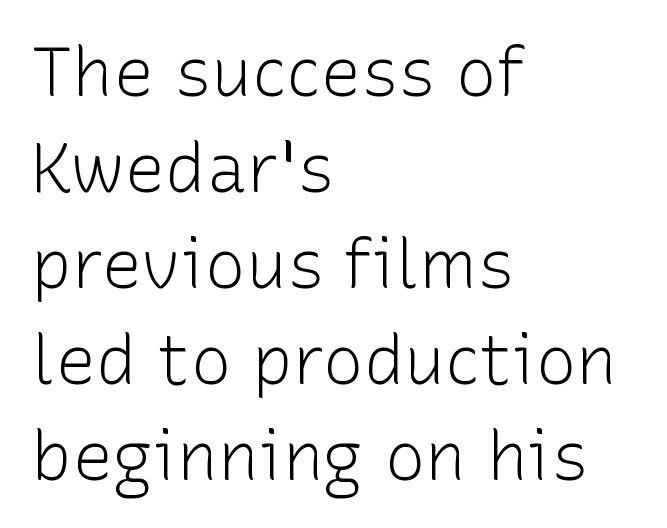
{"serif": "no", "italic": "no", "bold": "no", "weight": "light", "width": "normal", "stroke_contrast": "low", "x_height": "medium", "monospaced": "no", "underline": "no", "align": "left", "line_spacing": "normal", "line_spacing_ratio": 1.41, "letter_spacing": "normal", "letter_spacing_em": 0.0, "glyph_px": 68}
